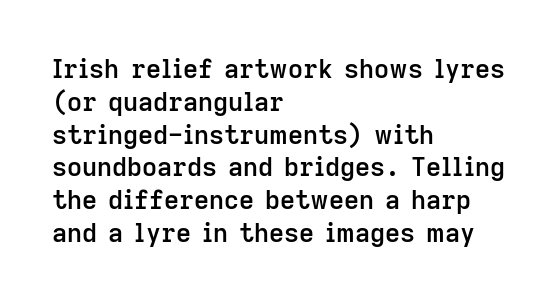
{"italic": "no", "bold": "semi", "underline": "no", "align": "left", "line_spacing": "normal", "line_spacing_ratio": 1.26, "letter_spacing": "normal", "letter_spacing_em": 0.0, "glyph_px": 26}
